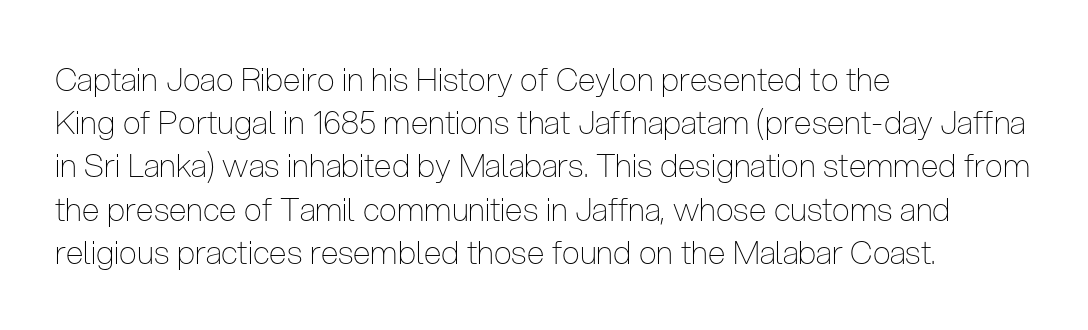
Summary of weight: not heavy and not bold. The passage shown has conventional tracking throughout. Italic: no, the glyphs are upright roman. Teacher's note: observe the even left margin — that is flush-left alignment. Type without underlining. The typeface chosen for these lines omits serifs.
